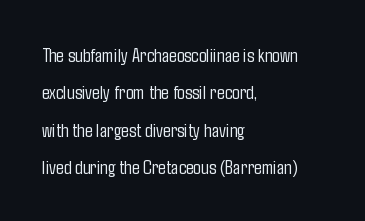
The image shows 20 px text type, upright; set left-aligned, line spacing 1.87x, normal letter spacing, not underlined.
